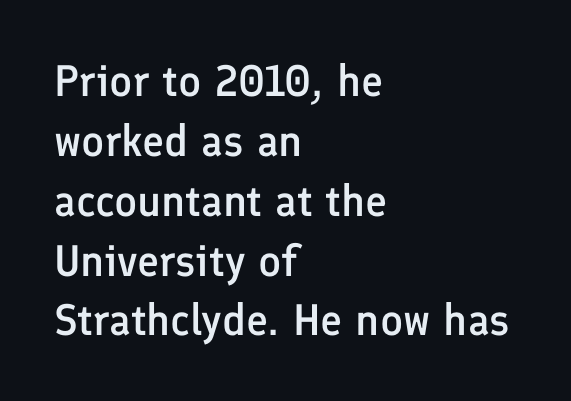
{"serif": "no", "italic": "no", "bold": "semi", "weight": "semibold", "width": "normal", "stroke_contrast": "low", "x_height": "medium", "monospaced": "no", "underline": "no", "align": "left", "line_spacing": "normal", "line_spacing_ratio": 1.36, "letter_spacing": "normal", "letter_spacing_em": 0.0, "glyph_px": 44}
